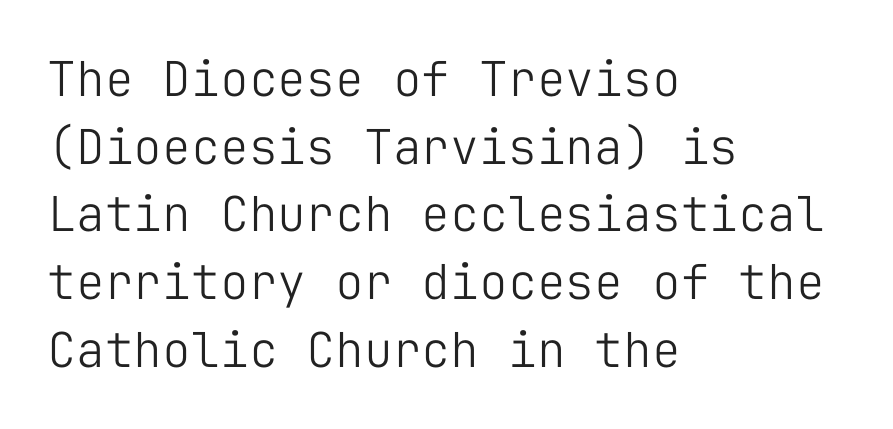
{"serif": "no", "italic": "no", "bold": "no", "weight": "light", "width": "normal", "stroke_contrast": "low", "x_height": "medium", "monospaced": "yes", "underline": "no", "align": "left", "line_spacing": "normal", "line_spacing_ratio": 1.41, "letter_spacing": "normal", "letter_spacing_em": 0.0, "glyph_px": 48}
